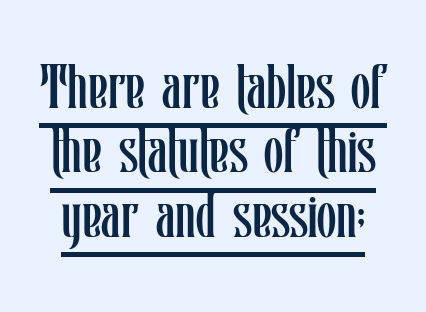
{"italic": "no", "bold": "no", "weight": "regular", "width": "condensed", "stroke_contrast": "low", "x_height": "medium", "monospaced": "no", "underline": "yes", "line_spacing": "tight", "line_spacing_ratio": 1.02, "letter_spacing": "normal", "letter_spacing_em": 0.0, "glyph_px": 63}
